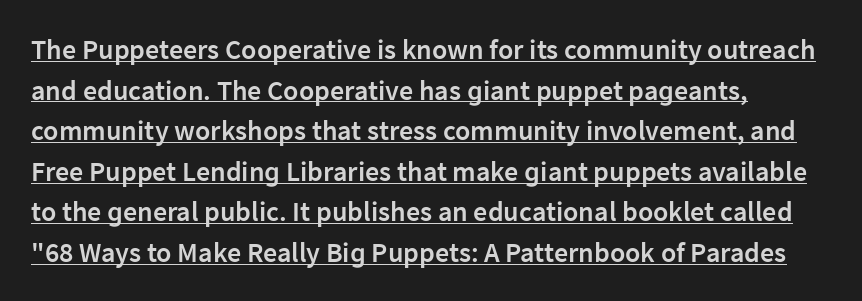
{"serif": "no", "italic": "no", "bold": "semi", "weight": "semibold", "width": "normal", "stroke_contrast": "low", "x_height": "medium", "monospaced": "no", "underline": "yes", "align": "left", "line_spacing": "normal", "line_spacing_ratio": 1.45, "letter_spacing": "normal", "letter_spacing_em": 0.0, "glyph_px": 28}
